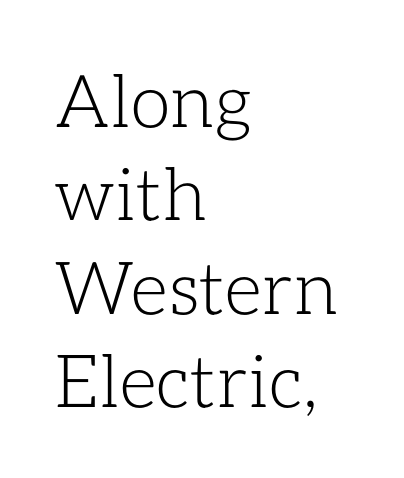
{"italic": "no", "bold": "no", "weight": "light", "width": "normal", "stroke_contrast": "low", "x_height": "medium", "monospaced": "no", "underline": "no", "align": "left", "line_spacing": "normal", "line_spacing_ratio": 1.28, "letter_spacing": "normal", "letter_spacing_em": 0.0, "glyph_px": 73}
